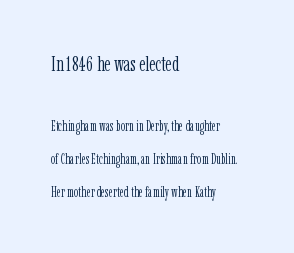
{"italic": "no", "bold": "no", "underline": "no", "align": "left", "line_spacing": "loose", "line_spacing_ratio": 2.36, "letter_spacing": "normal", "letter_spacing_em": 0.0, "larger_block": "first", "size_ratio": 1.5, "glyph_px": 21}
